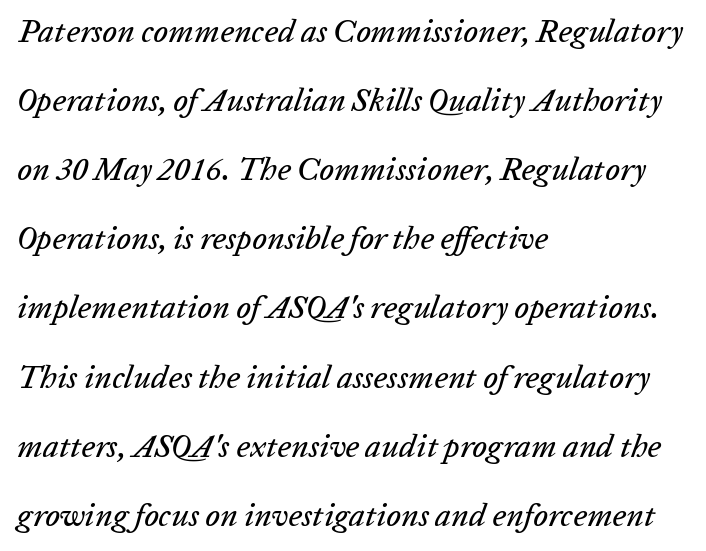
Q: Is the text italic (slanted)? A: Yes, it leans right by about 20 degrees.
Q: Is the text underlined? A: No.
Q: How is the paragraph aligned? A: Left-aligned.
Q: Is the spacing between letters normal or unusually wide? A: Normal.
Q: Is the spacing between lines tight, normal or loose? A: Loose.
Q: Width (condensed, normal, or wide)? A: Normal.
Q: Stroke contrast? A: Low.
Q: x-height? A: Medium.
Q: Monospaced? A: No.
